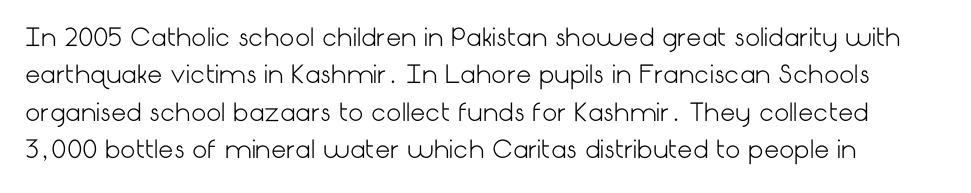
Weight: regular or lighter. The vertical gap from one line to the next is medium. The letterforms sit shoulder to shoulder at normal distance. Rule under the text: the space is simply empty.
